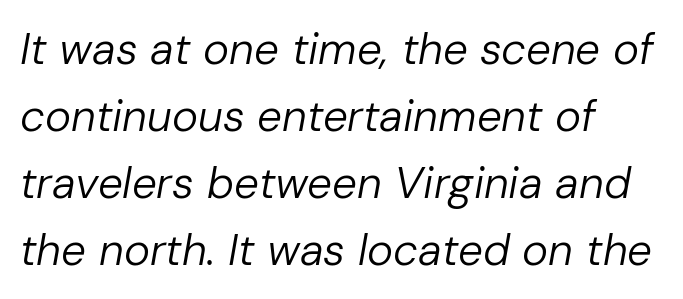
The image shows 44 px regular-weight type, italic (leaning right); set left-aligned, normal line spacing (1.52x), normal letter spacing, not underlined; low stroke contrast and a medium x-height.
